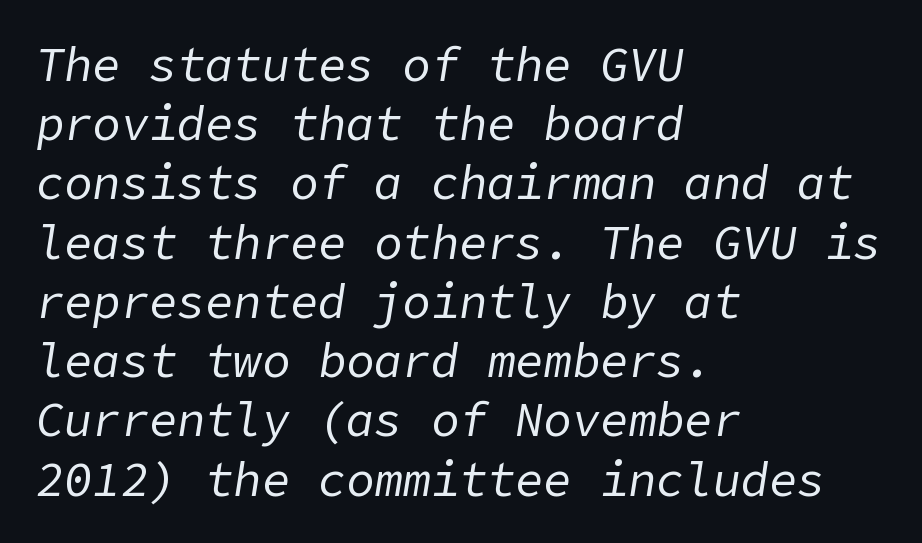
Q: Is the text bold? A: No.
Q: Is the text italic (slanted)? A: Yes, it leans right by about 9 degrees.
Q: Is the text underlined? A: No.
Q: How is the paragraph aligned? A: Left-aligned.
Q: Is the spacing between letters normal or unusually wide? A: Normal.
Q: Is the spacing between lines tight, normal or loose? A: Normal.
Q: Width (condensed, normal, or wide)? A: Normal.
Q: Stroke contrast? A: Low.
Q: x-height? A: Medium.
